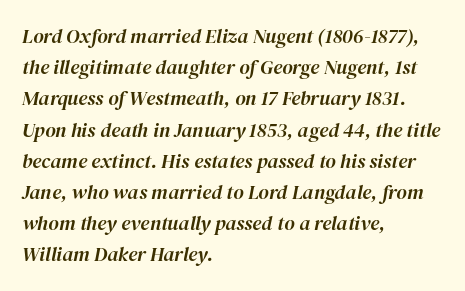
The image shows 20 px text type, italic (leaning right); set left-aligned, normal line spacing (1.56x), normal letter spacing, not underlined.
